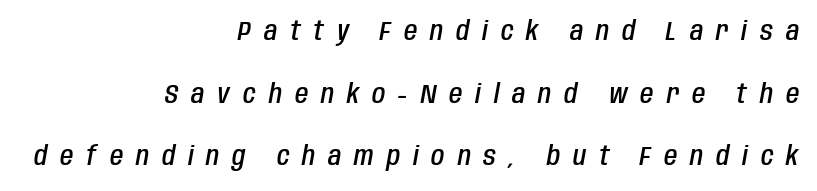
The image shows 27 px text type, italic (leaning right); set right-aligned, loose line spacing (2.32x), unusually wide letter spacing (+0.48 em), not underlined.
